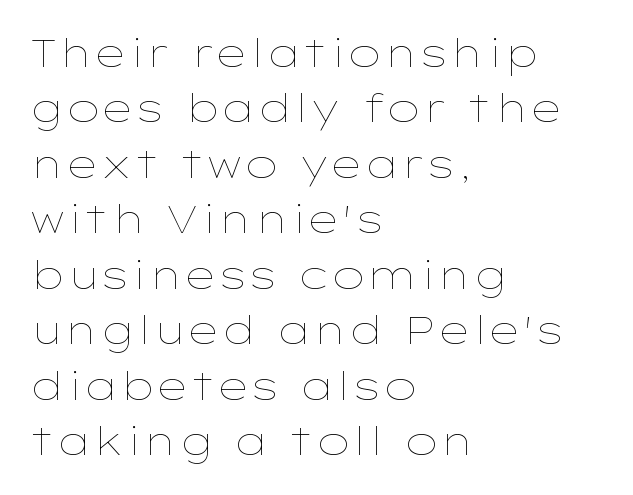
Stems and bowls with no extra thickness — not bold. The letters advance in unequal steps, a hallmark of proportional type. Rendered with straight, roman letterforms. This sample uses plain, unmodified letter spacing. Rule under the text: the space is simply empty.
